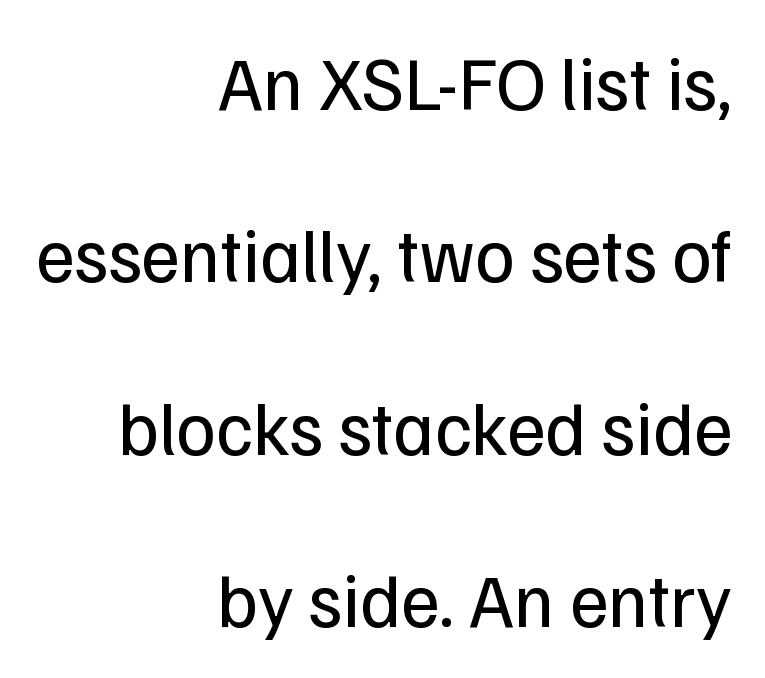
Q: Is the text bold? A: No.
Q: Is the text italic (slanted)? A: No, it is upright.
Q: Is the typeface a serif or a sans-serif typeface? A: Sans-serif.
Q: Is the text underlined? A: No.
Q: How is the paragraph aligned? A: Right-aligned.
Q: Is the spacing between letters normal or unusually wide? A: Normal.
Q: Is the spacing between lines tight, normal or loose? A: Loose.
Q: Width (condensed, normal, or wide)? A: Normal.
Q: Stroke contrast? A: Low.
Q: x-height? A: Medium.
Q: Monospaced? A: No.
